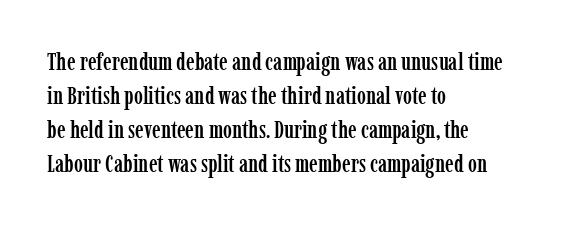
Q: Is the text italic (slanted)? A: No, it is upright.
Q: Is the text underlined? A: No.
Q: How is the paragraph aligned? A: Left-aligned.
Q: Is the spacing between letters normal or unusually wide? A: Normal.
Q: Is the spacing between lines tight, normal or loose? A: Normal.
